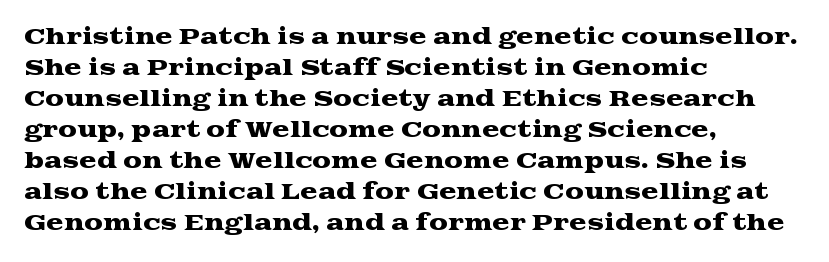
{"italic": "no", "underline": "no", "align": "left", "line_spacing": "normal", "line_spacing_ratio": 1.48, "letter_spacing": "normal", "letter_spacing_em": 0.0, "glyph_px": 21}
